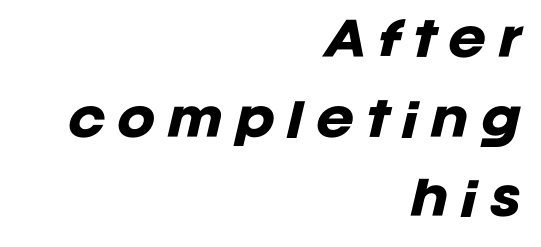
{"italic": "yes", "lean": "right", "slant_degrees": 12, "bold": "yes", "weight": "heavy", "width": "normal", "stroke_contrast": "low", "x_height": "large", "monospaced": "no", "underline": "no", "align": "right", "line_spacing_ratio": 1.73, "letter_spacing": "wide", "letter_spacing_em": 0.25, "glyph_px": 46}
